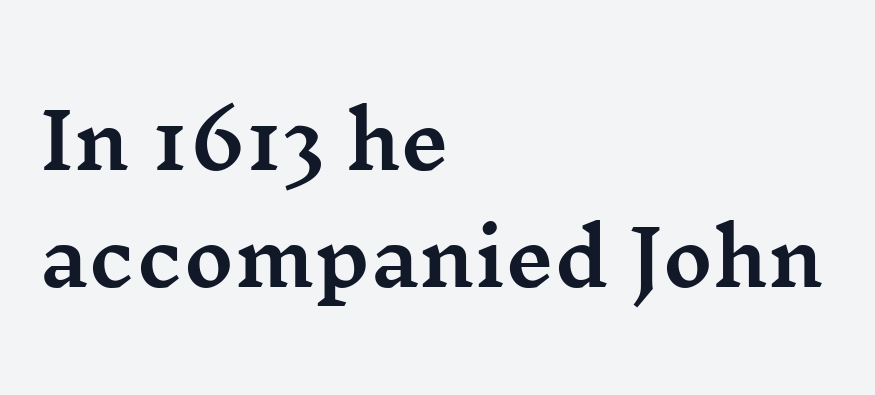
Each word holds together tightly as a unit, with standard inter-letter gaps. Baseline-to-baseline distance is the conventional proportion of letter height. A typesetter would label this face a serif. The axis of the letterforms is exactly vertical. Plain, unruled lines of type. The face used here is proportionally spaced, like ordinary book or web type.
